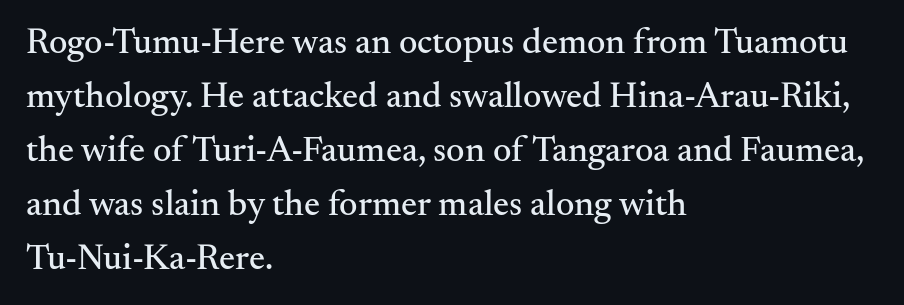
{"serif": "yes", "italic": "no", "width": "normal", "stroke_contrast": "medium", "x_height": "small", "monospaced": "no", "underline": "no", "align": "left", "line_spacing": "normal", "line_spacing_ratio": 1.5, "letter_spacing": "normal", "letter_spacing_em": 0.0, "glyph_px": 36}
